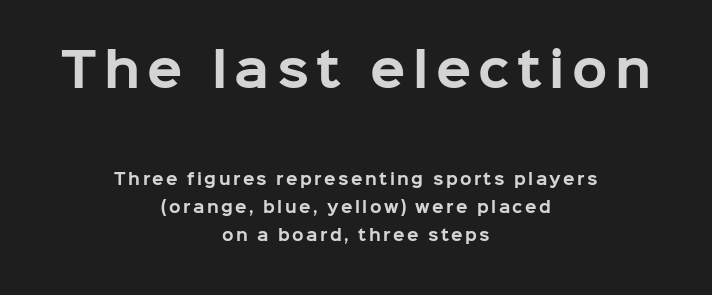
The image shows 46 px bold sans-serif type, upright; set centered, line spacing 1.86x, not underlined; the first (top) block is 3.07x larger; low stroke contrast and a medium x-height.
